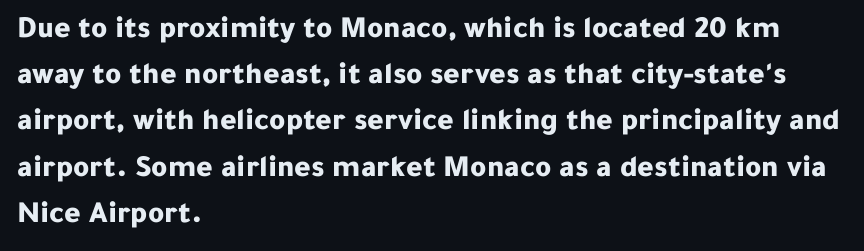
Q: Is the text bold? A: Yes.
Q: Is the text italic (slanted)? A: No, it is upright.
Q: Is the typeface a serif or a sans-serif typeface? A: Sans-serif.
Q: Is the text underlined? A: No.
Q: How is the paragraph aligned? A: Left-aligned.
Q: Is the spacing between letters normal or unusually wide? A: Normal.
Q: Is the spacing between lines tight, normal or loose? A: Normal.
Q: Width (condensed, normal, or wide)? A: Normal.
Q: Stroke contrast? A: Low.
Q: x-height? A: Medium.
Q: Monospaced? A: No.
